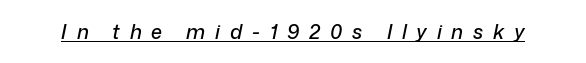
The image shows 20 px text type, italic (leaning right); set unusually wide letter spacing (+0.49 em), underlined.
